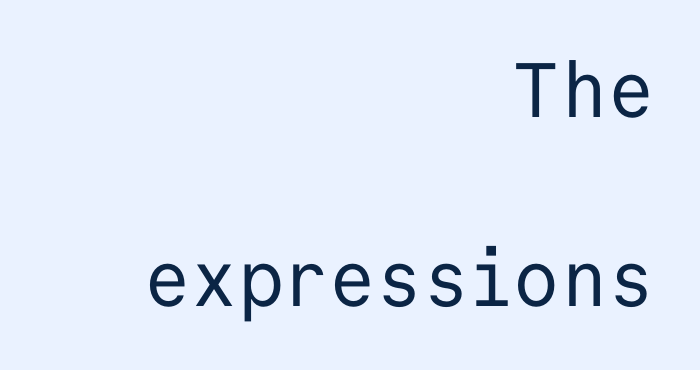
The image shows 77 px regular-weight sans-serif type, upright, monospaced; set right-aligned, loose line spacing (2.46x), normal letter spacing, not underlined; low stroke contrast and a medium x-height.
